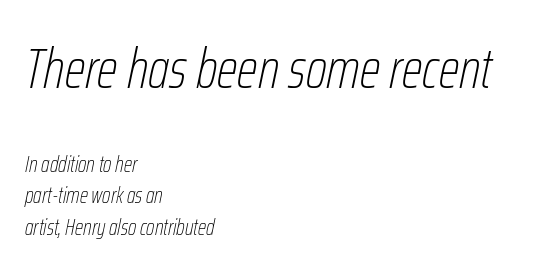
{"italic": "yes", "lean": "right", "slant_degrees": 12, "bold": "no", "weight": "thin", "width": "condensed", "stroke_contrast": "low", "x_height": "medium", "monospaced": "no", "underline": "no", "align": "left", "line_spacing": "normal", "line_spacing_ratio": 1.42, "letter_spacing": "normal", "letter_spacing_em": 0.0, "larger_block": "first", "size_ratio": 2.5, "glyph_px": 55}
